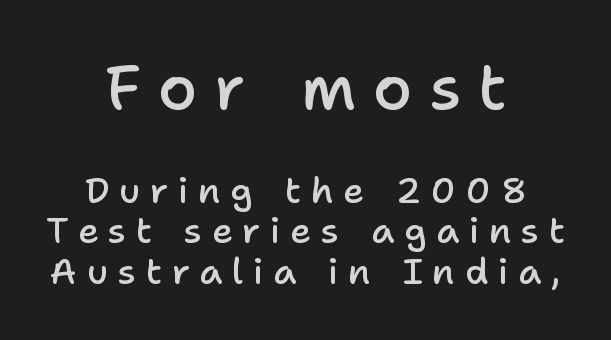
{"serif": "no", "italic": "no", "bold": "semi", "weight": "semibold", "width": "normal", "stroke_contrast": "low", "x_height": "medium", "monospaced": "no", "underline": "no", "align": "center", "line_spacing": "tight", "line_spacing_ratio": 1.13, "letter_spacing": "wide", "letter_spacing_em": 0.27, "larger_block": "first", "size_ratio": 1.75, "glyph_px": 63}
